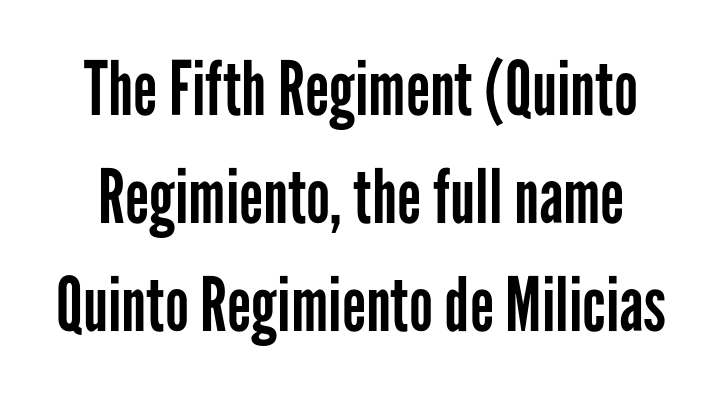
Q: Is the text bold? A: No.
Q: Is the text italic (slanted)? A: No, it is upright.
Q: Is the typeface a serif or a sans-serif typeface? A: Sans-serif.
Q: Is the text underlined? A: No.
Q: Is the spacing between letters normal or unusually wide? A: Normal.
Q: Is the spacing between lines tight, normal or loose? A: Normal.
Q: Width (condensed, normal, or wide)? A: Condensed.
Q: Stroke contrast? A: Low.
Q: x-height? A: Medium.
Q: Monospaced? A: No.
